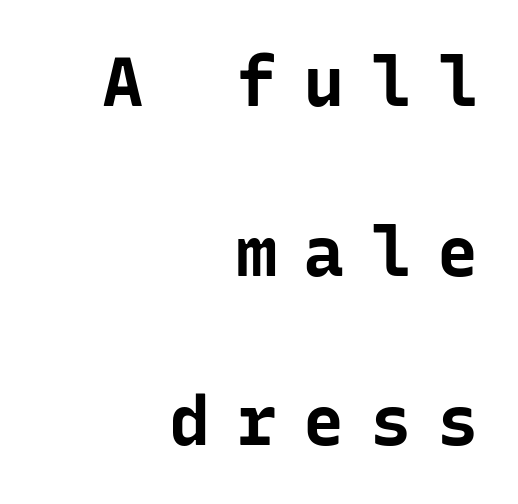
The image shows 69 px bold sans-serif type, upright, monospaced; set right-aligned, loose line spacing (2.46x), unusually wide letter spacing (+0.37 em), not underlined; low stroke contrast and a medium x-height.
